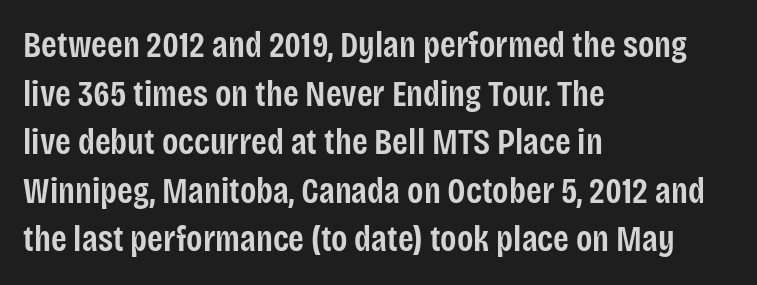
{"serif": "no", "italic": "no", "bold": "semi", "weight": "semibold", "width": "condensed", "stroke_contrast": "low", "x_height": "large", "monospaced": "no", "underline": "no", "align": "left", "line_spacing": "normal", "line_spacing_ratio": 1.35, "letter_spacing": "normal", "letter_spacing_em": 0.0, "glyph_px": 36}
